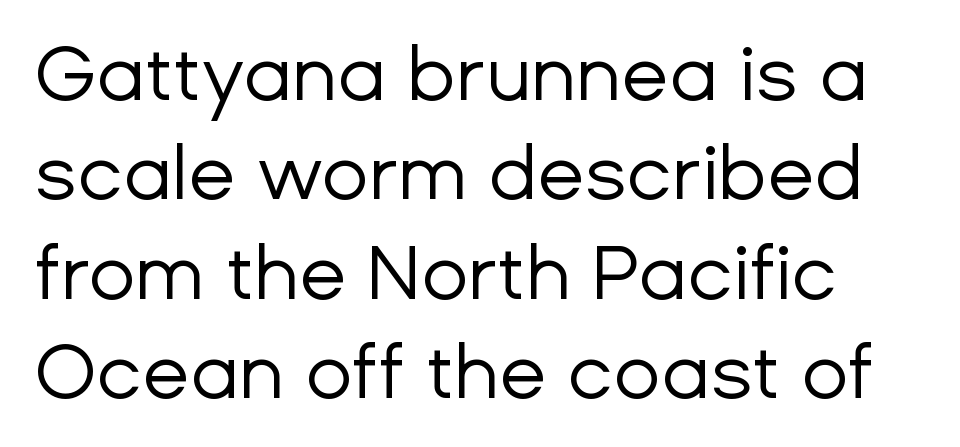
{"serif": "no", "italic": "no", "bold": "no", "weight": "regular", "width": "normal", "stroke_contrast": "low", "x_height": "medium", "monospaced": "no", "underline": "no", "line_spacing": "normal", "line_spacing_ratio": 1.29, "letter_spacing": "normal", "letter_spacing_em": 0.0, "glyph_px": 77}
